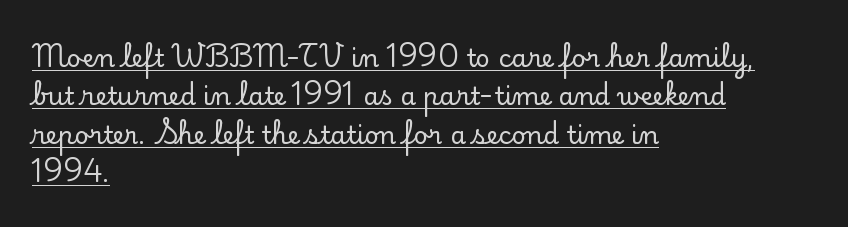
Reading down the block, your eye returns to a fixed left position each line. The passage shown is underscored from start to finish. Evenly set lines give the paragraph a standard silhouette. You can tell it's not italic because the verticals are truly vertical. How are the letters spaced? Ordinarily, with no added tracking.
